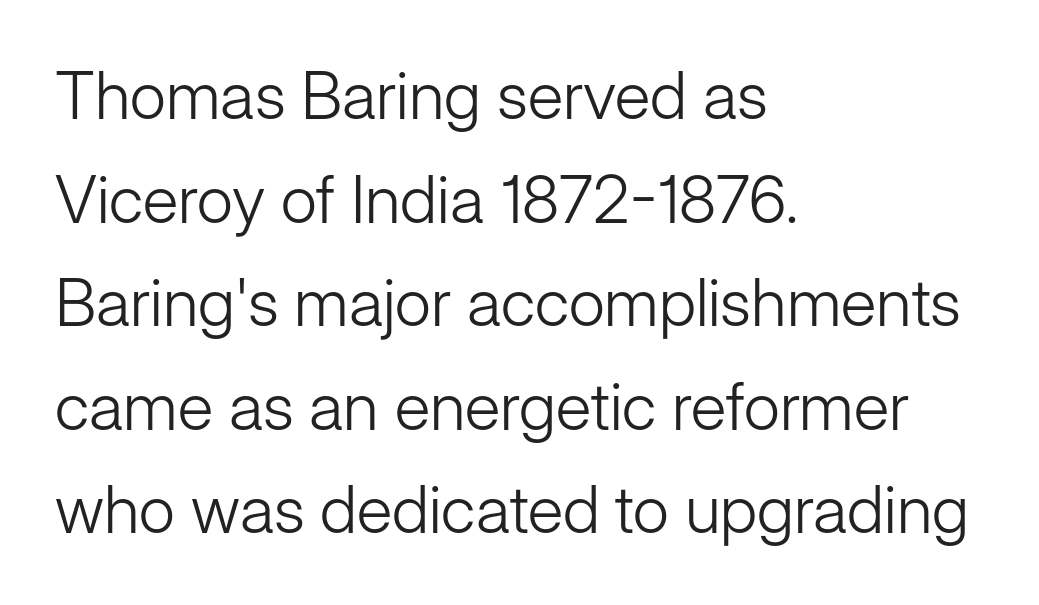
{"serif": "no", "italic": "no", "bold": "no", "weight": "light", "width": "normal", "stroke_contrast": "low", "x_height": "medium", "monospaced": "no", "underline": "no", "align": "left", "line_spacing": "normal", "line_spacing_ratio": 1.57, "letter_spacing": "normal", "letter_spacing_em": 0.0, "glyph_px": 66}
